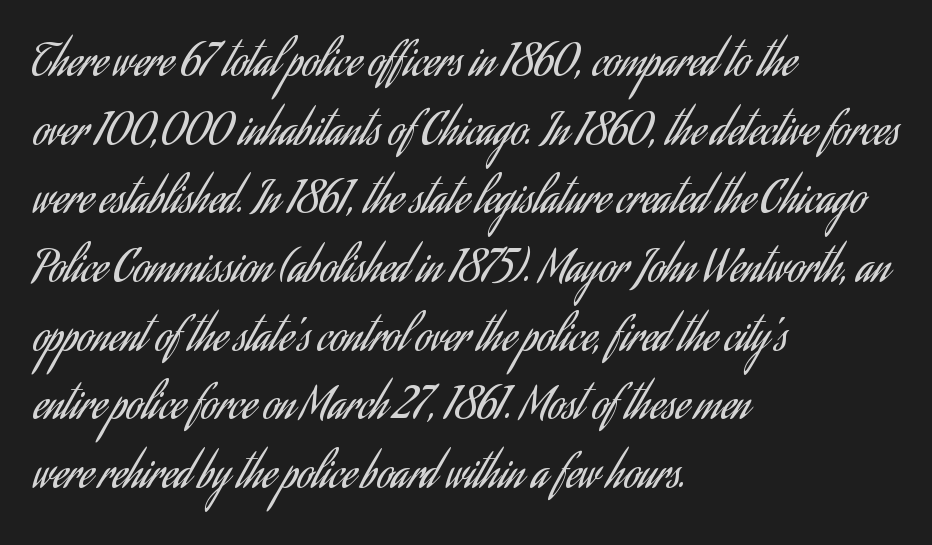
{"serif": "no", "bold": "no", "weight": "regular", "width": "condensed", "stroke_contrast": "low", "x_height": "small", "monospaced": "no", "underline": "no", "align": "left", "line_spacing": "normal", "line_spacing_ratio": 1.56, "letter_spacing": "normal", "letter_spacing_em": 0.0, "glyph_px": 44}
